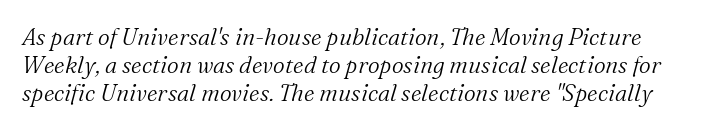
Q: Is the text bold? A: No.
Q: Is the text italic (slanted)? A: Yes, it leans right by about 16 degrees.
Q: Is the text underlined? A: No.
Q: Is the spacing between letters normal or unusually wide? A: Normal.
